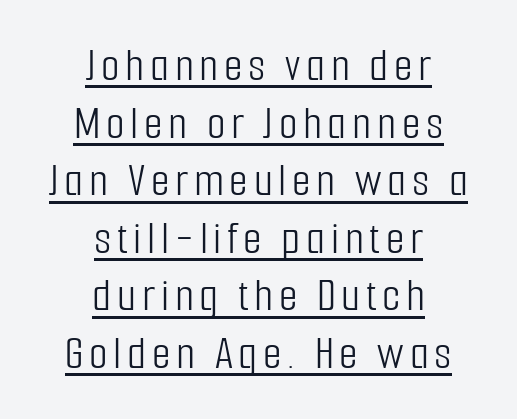
{"serif": "no", "italic": "no", "bold": "no", "weight": "light", "width": "condensed", "stroke_contrast": "low", "x_height": "medium", "monospaced": "no", "underline": "yes", "align": "center", "line_spacing_ratio": 1.2, "glyph_px": 48}
